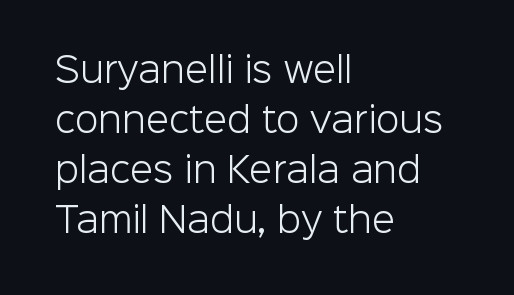
Summary of weight: not heavy and not bold. Normally led — the rows are evenly, conventionally spaced. Casual observation: everything's shoved over to the left. Honestly, the letter spacing is just normal — you wouldn't notice it. The letters stand straight up with perfectly vertical stems.
